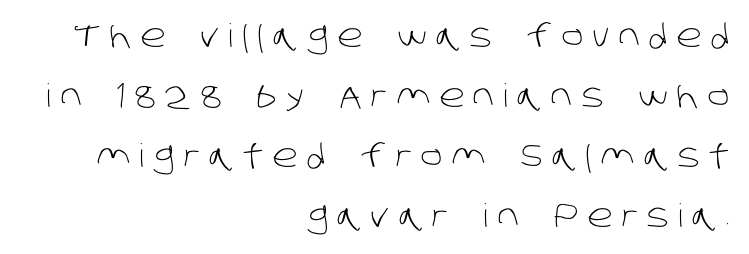
Someone cranked the tracking dial way up on this one. The designer went with a sans here, leaving each stem footless. Spacing verdict: proportional, widths tailored to each character. The lines are quadded right. The characters are drawn with everyday or finer stroke widths. Bare-footed words on every line.
